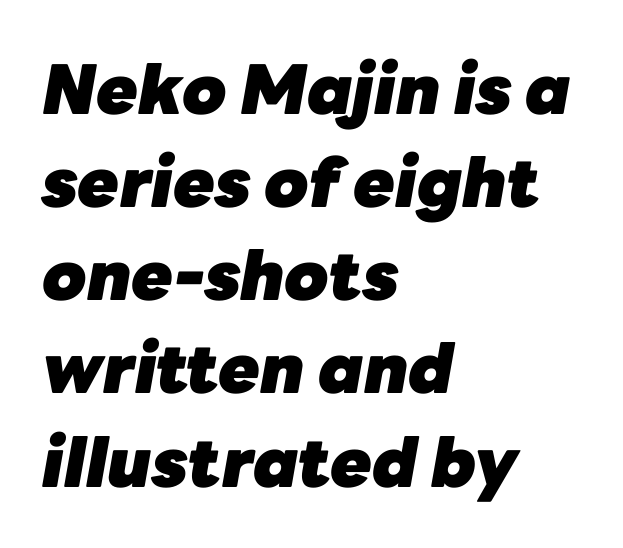
{"italic": "yes", "lean": "right", "slant_degrees": 10, "bold": "yes", "weight": "heavy", "width": "normal", "stroke_contrast": "low", "x_height": "medium", "monospaced": "no", "underline": "no", "align": "left", "line_spacing": "normal", "line_spacing_ratio": 1.37, "letter_spacing": "normal", "letter_spacing_em": 0.0, "glyph_px": 68}
